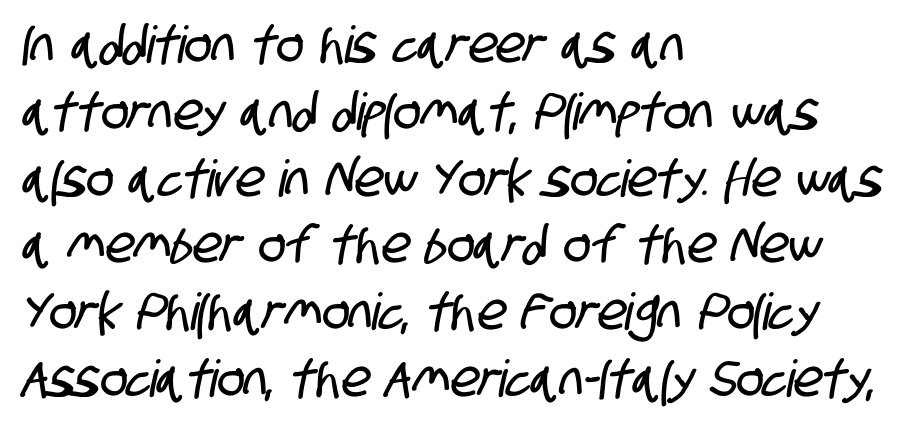
The image shows 51 px condensed sans-serif type; set left-aligned, normal line spacing (1.31x), normal letter spacing, not underlined; low stroke contrast and a large x-height.
